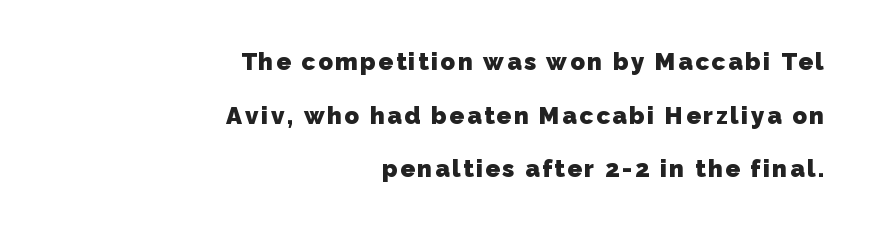
I'd describe the lettering as bold — thick and assertive. Does the leading feel generous? Absolutely, it's lavish. Does the copy run flush right? Yes — the right margin is perfectly even. Unmarked baselines from the first word to the last.
